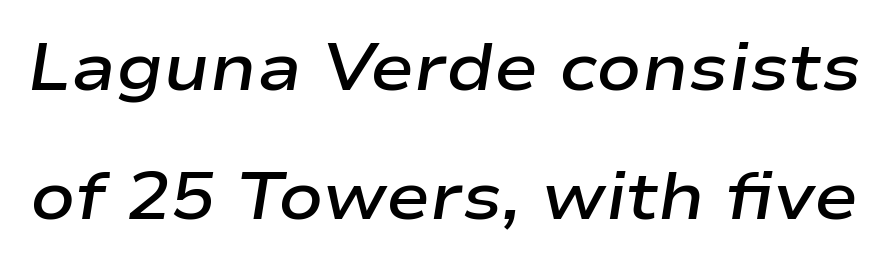
{"italic": "yes", "lean": "right", "slant_degrees": 9, "bold": "semi", "weight": "semibold", "width": "wide", "stroke_contrast": "low", "x_height": "medium", "monospaced": "no", "underline": "no", "line_spacing": "loose", "line_spacing_ratio": 1.95, "letter_spacing": "normal", "letter_spacing_em": 0.0, "glyph_px": 66}
